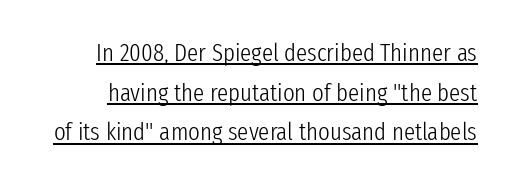
{"italic": "no", "bold": "no", "underline": "yes", "line_spacing": "normal", "line_spacing_ratio": 1.59, "letter_spacing": "normal", "letter_spacing_em": 0.0, "glyph_px": 25}
